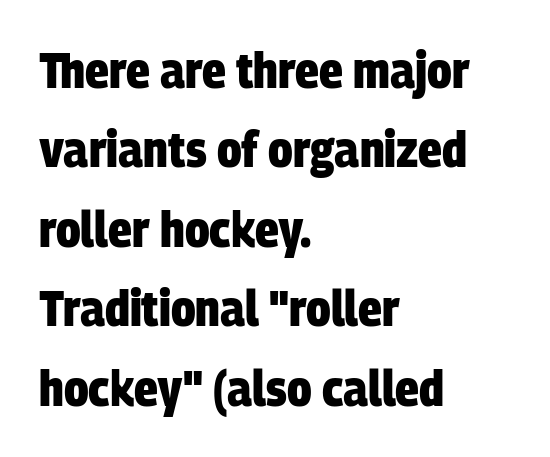
The image shows 50 px heavy, condensed sans-serif type; set left-aligned, normal line spacing (1.59x), normal letter spacing, not underlined; low stroke contrast and a large x-height.
